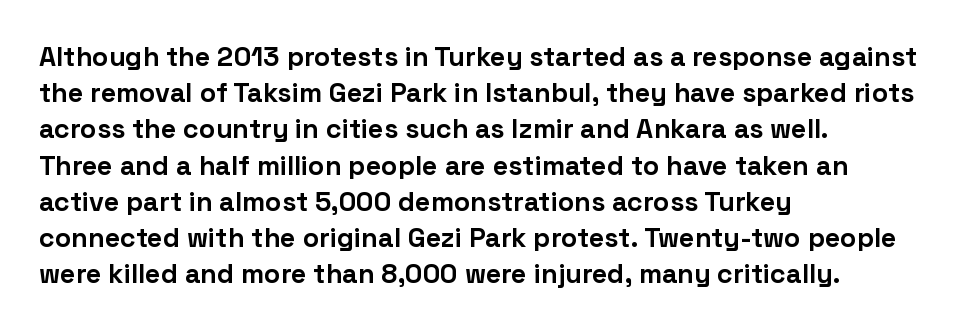
The image shows 27 px bold type, upright; set left-aligned, normal line spacing (1.34x), normal letter spacing, not underlined.
